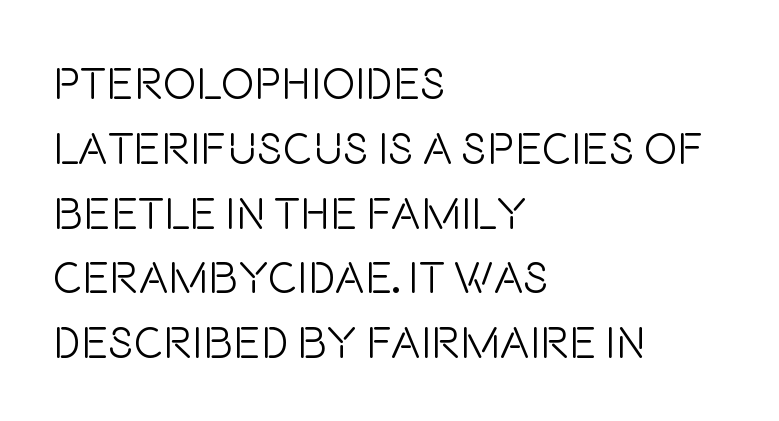
Does the copy run flush right? No — it runs flush left. Caption: standard tracking, unaltered. Each row of text sits above clean, open space. Character widths vary here, with narrow letters taking less room than wide ones. Unlike italic type, these characters show no tilt at all.
